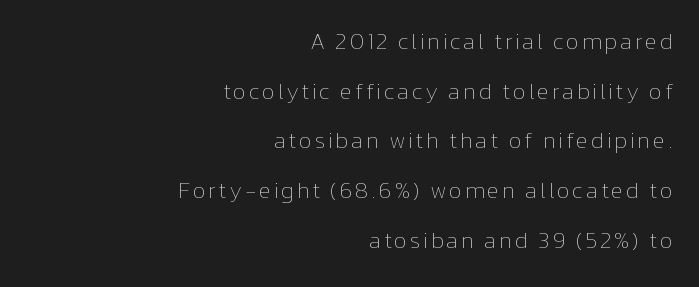
The image shows 23 px text type, upright; set right-aligned, loose line spacing (2.16x), not underlined.
